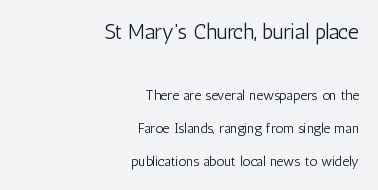
{"italic": "no", "bold": "no", "underline": "no", "align": "right", "line_spacing": "loose", "line_spacing_ratio": 2.38, "letter_spacing": "normal", "letter_spacing_em": 0.0, "larger_block": "first", "size_ratio": 1.5, "glyph_px": 21}
